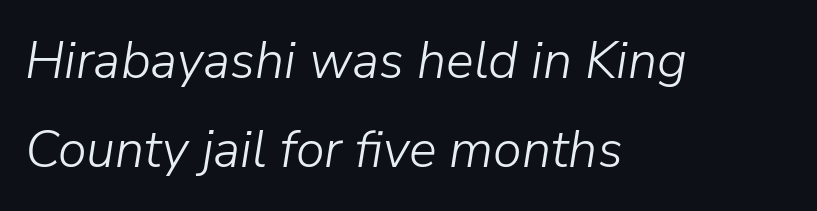
The image shows 52 px light type, italic (leaning right); set left-aligned, line spacing 1.71x, normal letter spacing, not underlined; low stroke contrast and a medium x-height.
